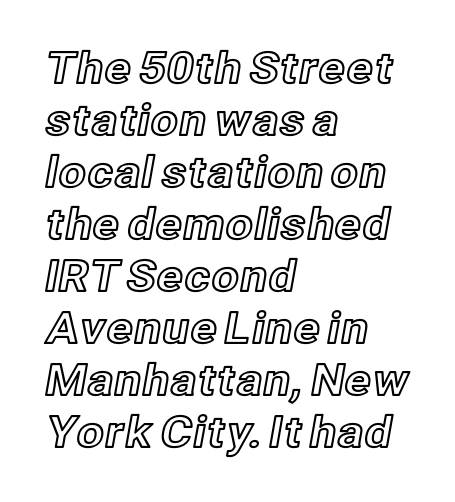
Q: Is the text italic (slanted)? A: Yes.
Q: Is the text underlined? A: No.
Q: How is the paragraph aligned? A: Left-aligned.
Q: Is the spacing between letters normal or unusually wide? A: Normal.
Q: Width (condensed, normal, or wide)? A: Normal.
Q: x-height? A: Medium.
Q: Monospaced? A: No.
